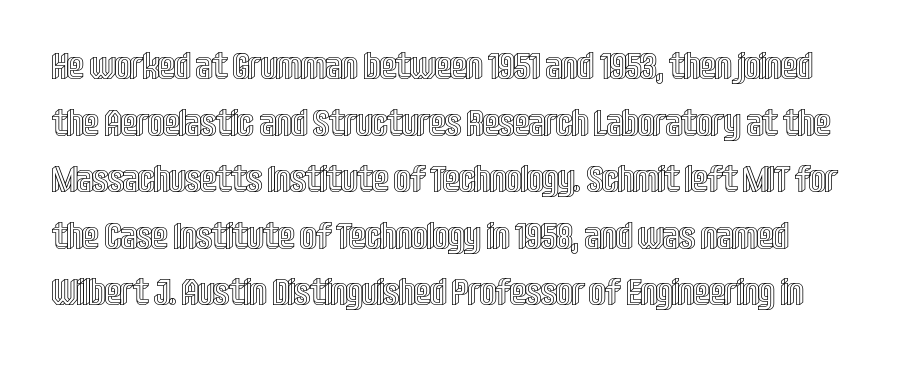
Q: Is the text italic (slanted)? A: No, it is upright.
Q: Is the text underlined? A: No.
Q: Is the spacing between letters normal or unusually wide? A: Normal.
Q: Is the spacing between lines tight, normal or loose? A: Normal.
Q: Width (condensed, normal, or wide)? A: Condensed.
Q: x-height? A: Large.
Q: Monospaced? A: No.
